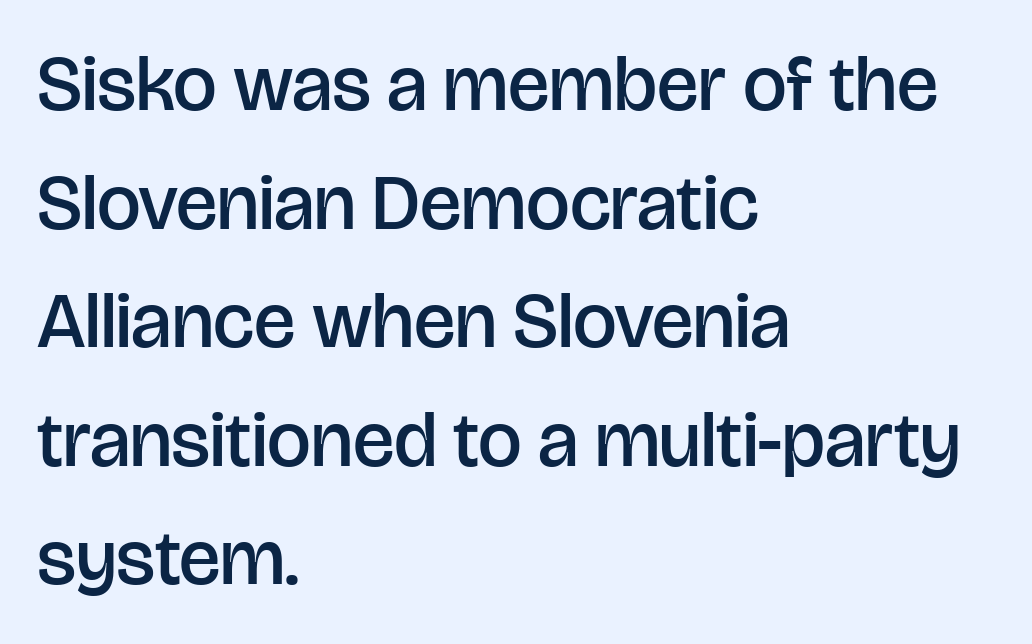
The image shows 78 px semibold sans-serif type, upright; set left-aligned, normal line spacing (1.52x), normal letter spacing, not underlined; low stroke contrast and a large x-height.
